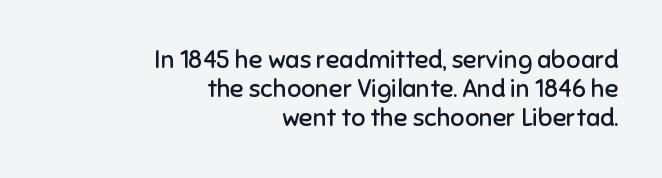
Q: Is the text bold? A: No.
Q: Is the text italic (slanted)? A: No, it is upright.
Q: Is the text underlined? A: No.
Q: How is the paragraph aligned? A: Right-aligned.
Q: Is the spacing between letters normal or unusually wide? A: Normal.
